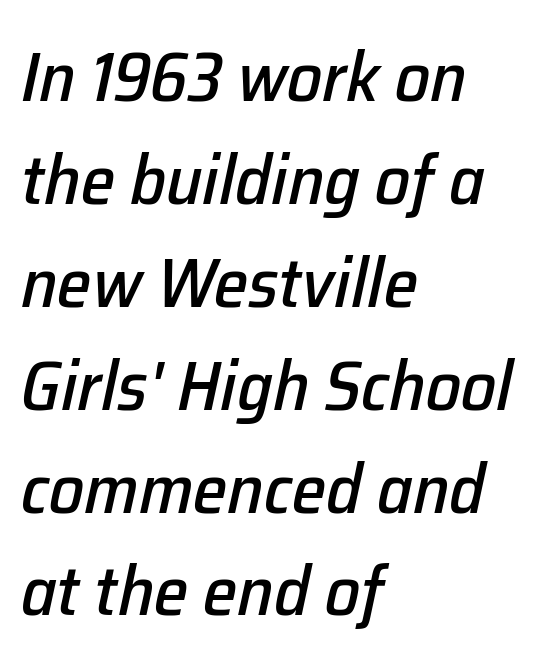
{"italic": "yes", "lean": "right", "slant_degrees": 12, "width": "normal", "stroke_contrast": "low", "x_height": "medium", "monospaced": "no", "underline": "no", "align": "left", "line_spacing": "normal", "line_spacing_ratio": 1.47, "letter_spacing": "normal", "letter_spacing_em": 0.0, "glyph_px": 70}
